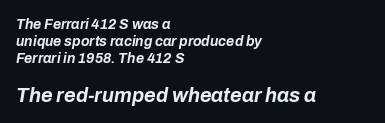
Q: Is the text bold? A: Yes.
Q: Is the text italic (slanted)? A: Yes, it leans right by about 10 degrees.
Q: Is the text underlined? A: No.
Q: How is the paragraph aligned? A: Left-aligned.
Q: Is the spacing between letters normal or unusually wide? A: Normal.
Q: Which block of text is set in a larger size, the first (top) or the second (bottom)? A: The second (bottom) one.
